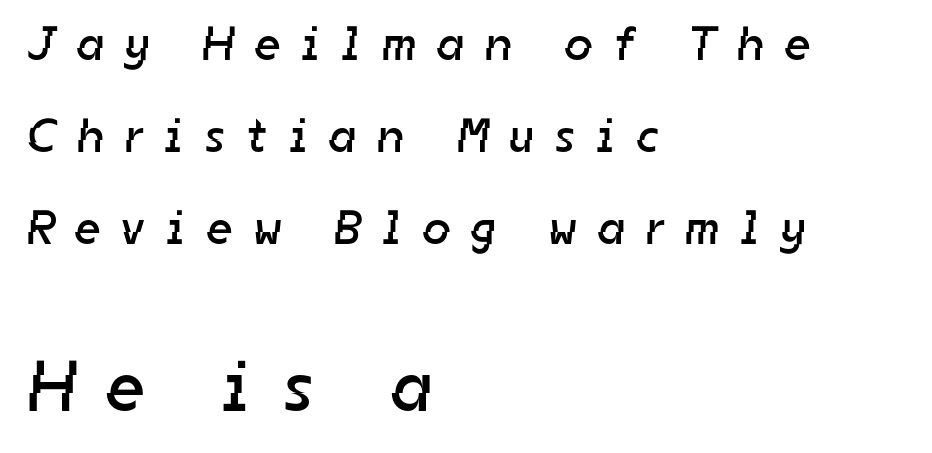
The image shows 72 px regular-weight sans-serif type; set left-aligned, loose line spacing (1.92x), unusually wide letter spacing (+0.45 em), not underlined; the second (bottom) block is 1.5x larger; low stroke contrast and a medium x-height.
